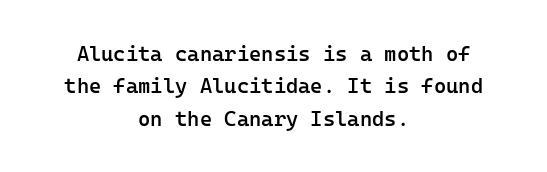
{"italic": "no", "bold": "semi", "underline": "no", "align": "center", "line_spacing": "normal", "line_spacing_ratio": 1.54, "letter_spacing": "normal", "letter_spacing_em": 0.0, "glyph_px": 21}
